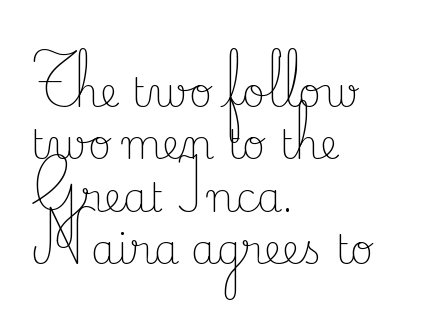
Q: Is the text bold? A: No.
Q: Is the text italic (slanted)? A: No, it is upright.
Q: Is the typeface a serif or a sans-serif typeface? A: Serif.
Q: Is the text underlined? A: No.
Q: How is the paragraph aligned? A: Left-aligned.
Q: Is the spacing between letters normal or unusually wide? A: Normal.
Q: Is the spacing between lines tight, normal or loose? A: Normal.
Q: Width (condensed, normal, or wide)? A: Normal.
Q: Stroke contrast? A: Low.
Q: x-height? A: Small.
Q: Monospaced? A: No.
